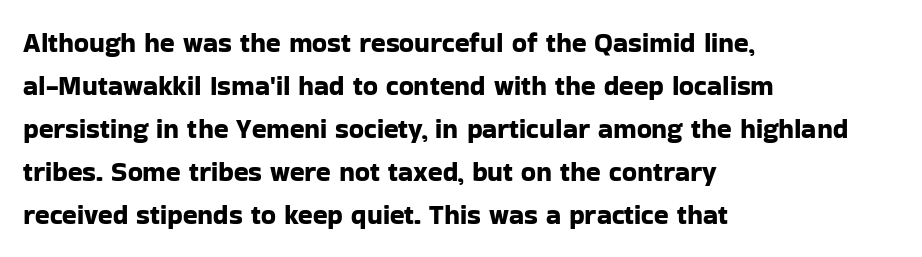
Q: Is the text italic (slanted)? A: No, it is upright.
Q: Is the text underlined? A: No.
Q: How is the paragraph aligned? A: Left-aligned.
Q: Is the spacing between letters normal or unusually wide? A: Normal.
Q: Is the spacing between lines tight, normal or loose? A: Normal.
